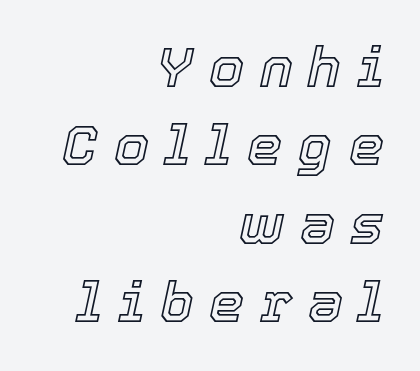
The image shows 56 px text type, italic (leaning right); set right-aligned, normal line spacing (1.4x), unusually wide letter spacing (+0.28 em), not underlined; a medium x-height.
